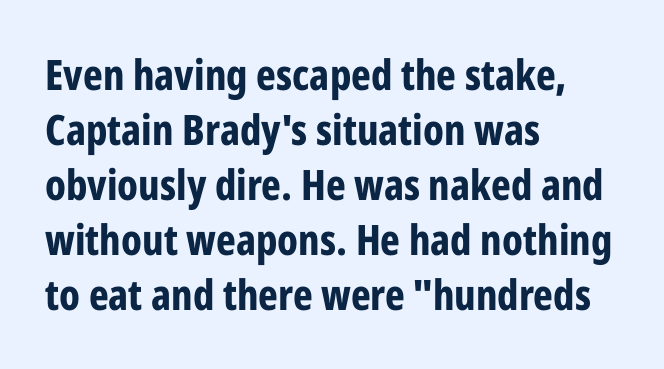
Q: Is the text bold? A: Yes.
Q: Is the text italic (slanted)? A: No, it is upright.
Q: Is the typeface a serif or a sans-serif typeface? A: Sans-serif.
Q: Is the text underlined? A: No.
Q: How is the paragraph aligned? A: Left-aligned.
Q: Is the spacing between letters normal or unusually wide? A: Normal.
Q: Is the spacing between lines tight, normal or loose? A: Normal.
Q: Width (condensed, normal, or wide)? A: Condensed.
Q: Stroke contrast? A: Low.
Q: x-height? A: Medium.
Q: Monospaced? A: No.
